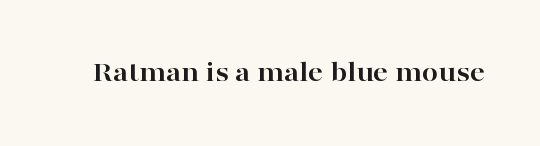
The image shows 29 px bold, wide serif type, upright; set normal letter spacing, not underlined; high stroke contrast and a medium x-height.
